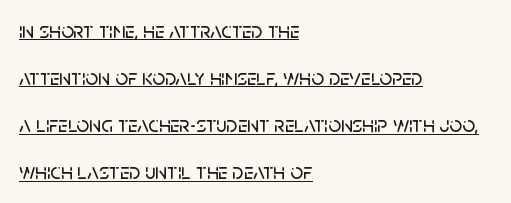
{"italic": "no", "underline": "yes", "align": "left", "line_spacing": "loose", "line_spacing_ratio": 2.14, "letter_spacing": "normal", "letter_spacing_em": 0.0, "glyph_px": 22}
